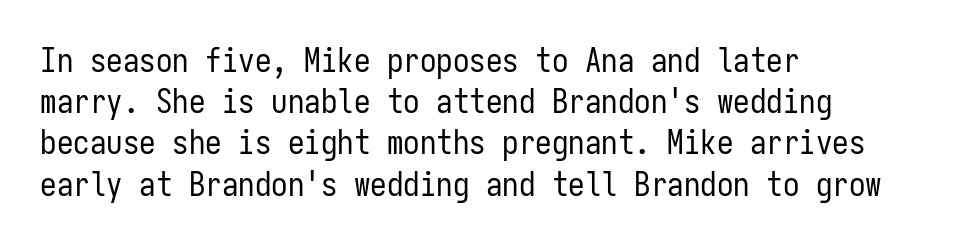
The lettering holds an erect, upright posture throughout. The gap between lines stays unmarked. Here the glyphs are tracked normally, forming tight word shapes. Layout note: lines flush left.
